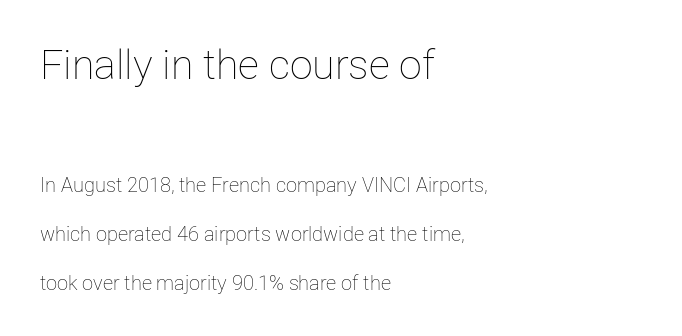
Q: Is the text bold? A: No.
Q: Is the text italic (slanted)? A: No, it is upright.
Q: Is the text underlined? A: No.
Q: How is the paragraph aligned? A: Left-aligned.
Q: Is the spacing between letters normal or unusually wide? A: Normal.
Q: Is the spacing between lines tight, normal or loose? A: Loose.
Q: Which block of text is set in a larger size, the first (top) or the second (bottom)? A: The first (top) one.
Q: Width (condensed, normal, or wide)? A: Normal.
Q: Stroke contrast? A: Low.
Q: x-height? A: Medium.
Q: Monospaced? A: No.
